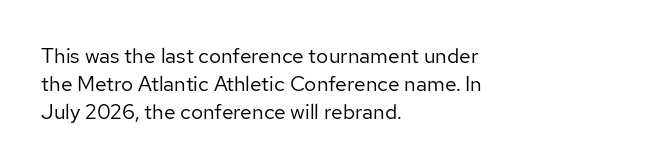
The image shows 21 px text type, upright; set left-aligned, normal line spacing (1.34x), normal letter spacing, not underlined.
